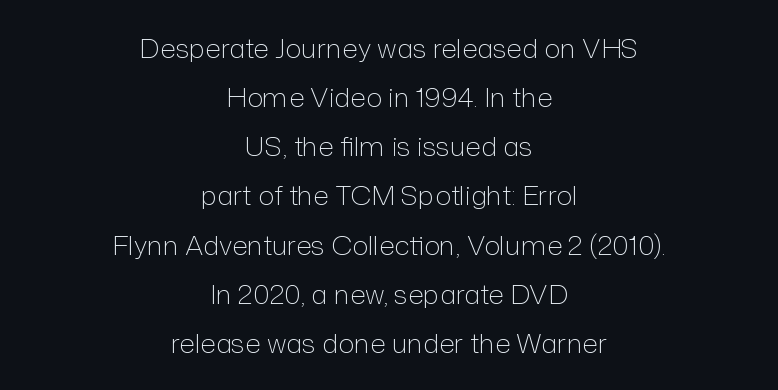
{"italic": "no", "bold": "no", "underline": "no", "align": "center", "line_spacing_ratio": 1.82, "letter_spacing": "normal", "letter_spacing_em": 0.0, "glyph_px": 27}
